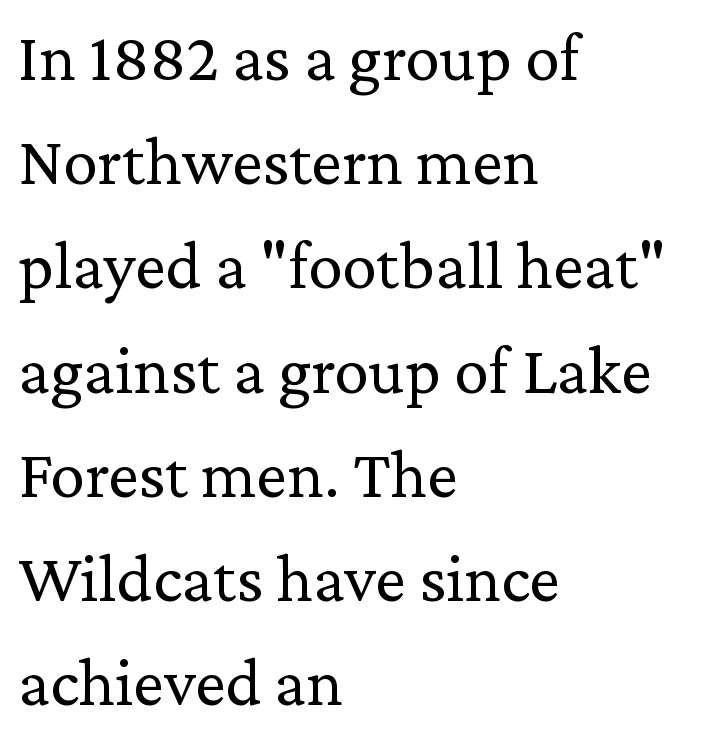
The image shows 69 px regular-weight serif type, upright; set left-aligned, normal line spacing (1.51x), normal letter spacing, not underlined; low stroke contrast and a medium x-height.
